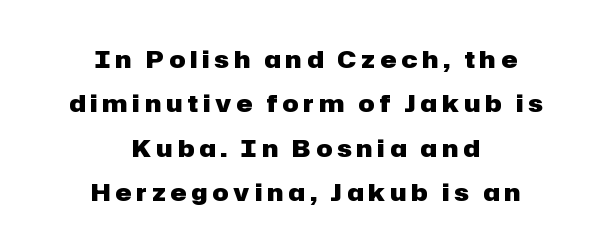
The image shows 24 px bold type, upright; set centered, line spacing 1.85x, unusually wide letter spacing (+0.21 em), not underlined.
